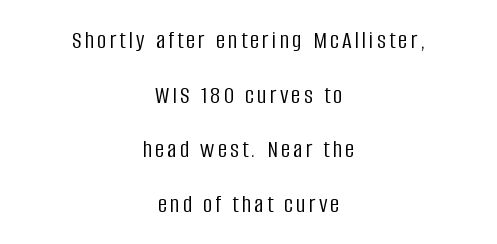
{"italic": "no", "bold": "no", "underline": "no", "align": "center", "line_spacing": "loose", "line_spacing_ratio": 2.1, "glyph_px": 26}
